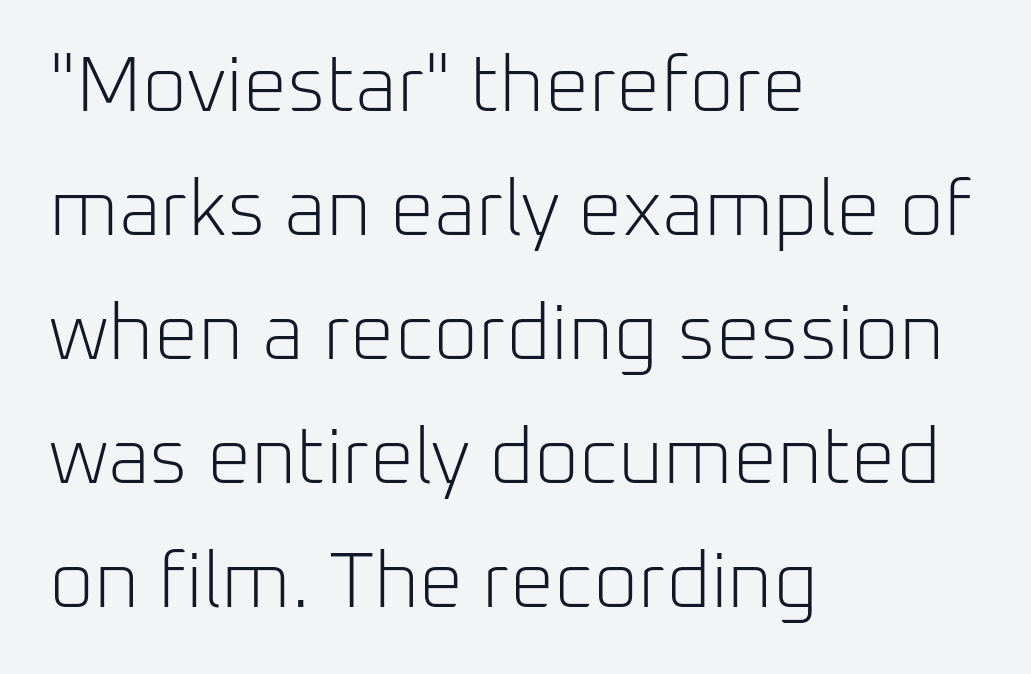
{"serif": "no", "italic": "no", "bold": "no", "weight": "light", "width": "normal", "stroke_contrast": "low", "x_height": "medium", "monospaced": "no", "underline": "no", "align": "left", "line_spacing": "normal", "line_spacing_ratio": 1.59, "letter_spacing": "normal", "letter_spacing_em": 0.0, "glyph_px": 78}
